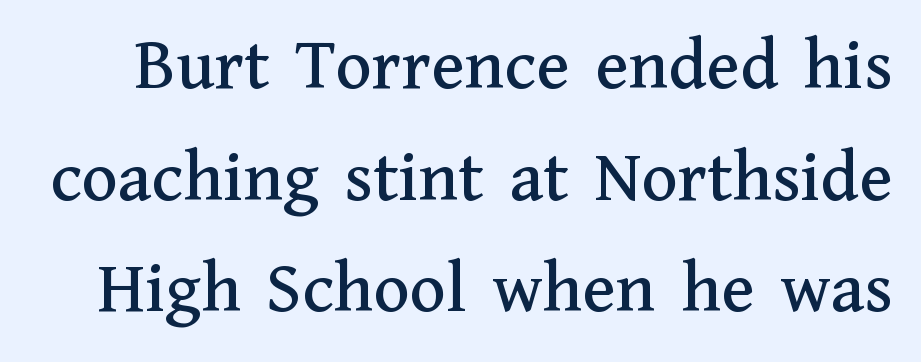
{"serif": "yes", "italic": "no", "width": "normal", "stroke_contrast": "medium", "x_height": "medium", "monospaced": "no", "underline": "no", "line_spacing": "normal", "line_spacing_ratio": 1.49, "letter_spacing": "normal", "letter_spacing_em": 0.0, "glyph_px": 75}
